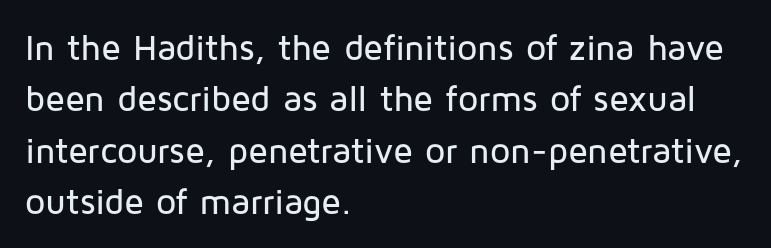
The image shows 36 px sans-serif type, upright; set left-aligned, normal line spacing (1.43x), normal letter spacing, not underlined; low stroke contrast and a medium x-height.
